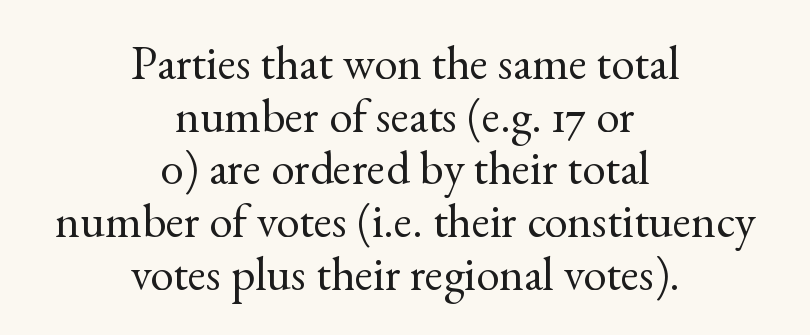
The line texture is even and compact thanks to regular tracking. Stroke thickness stays within the range of a standard reading face or lighter. Short and long lines alike share a common midpoint. Spacing verdict: proportional, widths tailored to each character. Bare-footed words on every line. Closely set lines give the paragraph a compact silhouette.
